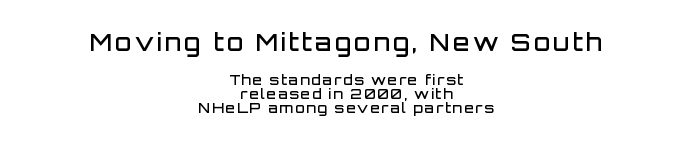
Vertical strokes here are truly vertical. In terms of leading, this rendering errs on the cramped side. The letters in the upper block stand taller than those in the block below. This rendering uses center alignment, leaving both contours irregular but symmetric. Lines of text with bare space underneath.
